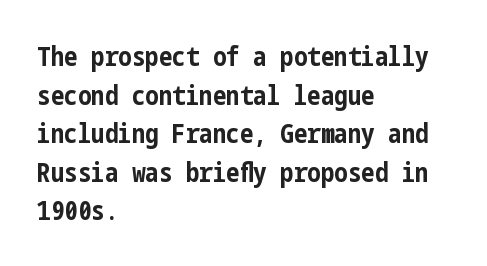
Q: Is the text bold? A: Yes.
Q: Is the text italic (slanted)? A: No, it is upright.
Q: Is the text underlined? A: No.
Q: How is the paragraph aligned? A: Left-aligned.
Q: Is the spacing between letters normal or unusually wide? A: Normal.
Q: Is the spacing between lines tight, normal or loose? A: Normal.
